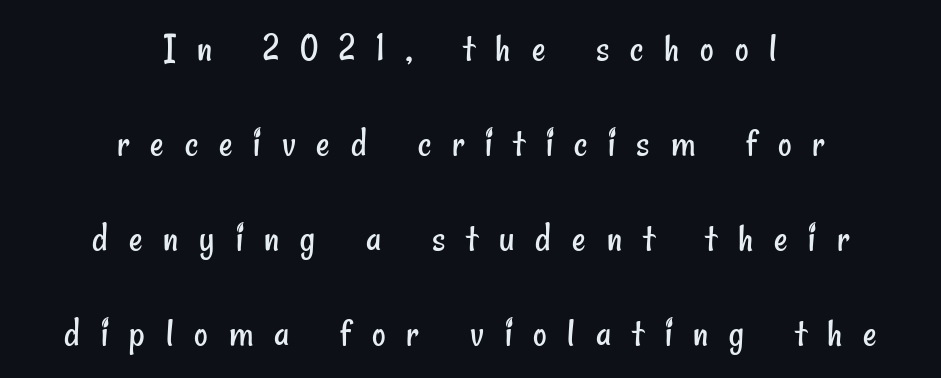
Q: Is the text bold? A: No.
Q: Is the typeface a serif or a sans-serif typeface? A: Sans-serif.
Q: Is the text underlined? A: No.
Q: How is the paragraph aligned? A: Centered.
Q: Is the spacing between letters normal or unusually wide? A: Unusually wide.
Q: Is the spacing between lines tight, normal or loose? A: Loose.
Q: Width (condensed, normal, or wide)? A: Condensed.
Q: Stroke contrast? A: Low.
Q: x-height? A: Small.
Q: Monospaced? A: No.
